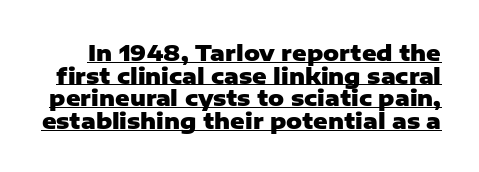
The image shows 22 px bold type, upright; set tight line spacing (1.03x), normal letter spacing, underlined.
